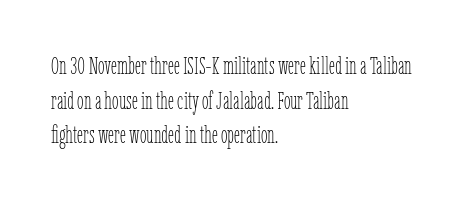
The image shows 24 px text type, upright; set left-aligned, normal line spacing (1.44x), normal letter spacing, not underlined.
